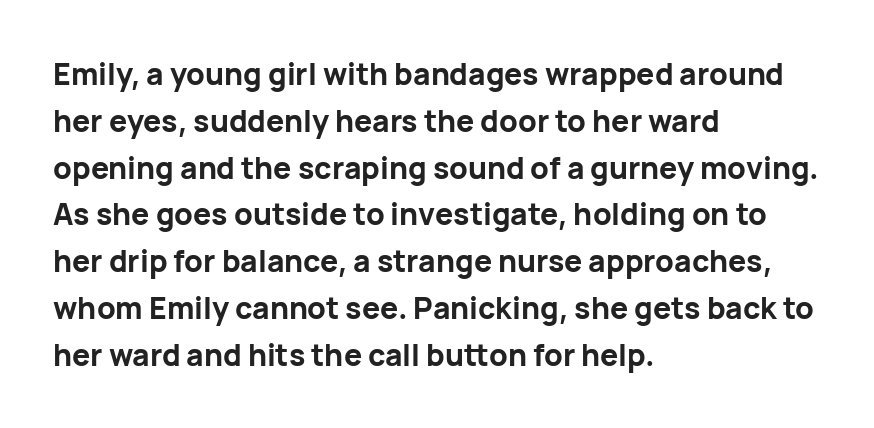
Q: Is the text bold? A: Yes.
Q: Is the text italic (slanted)? A: No, it is upright.
Q: Is the typeface a serif or a sans-serif typeface? A: Sans-serif.
Q: Is the text underlined? A: No.
Q: How is the paragraph aligned? A: Left-aligned.
Q: Is the spacing between letters normal or unusually wide? A: Normal.
Q: Is the spacing between lines tight, normal or loose? A: Normal.
Q: Width (condensed, normal, or wide)? A: Normal.
Q: Stroke contrast? A: Low.
Q: x-height? A: Medium.
Q: Monospaced? A: No.
